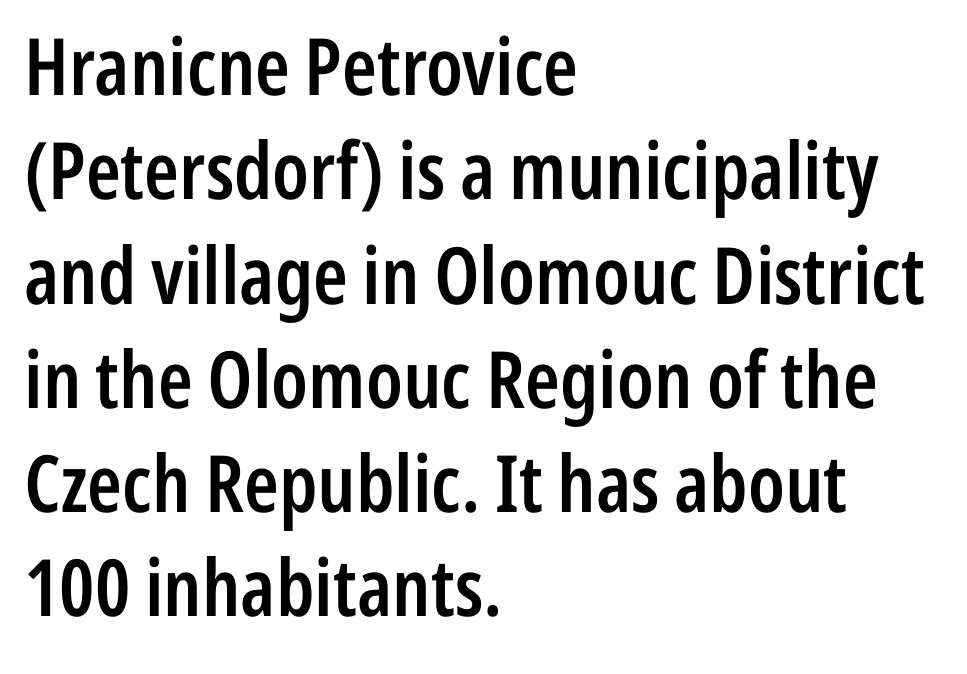
{"serif": "no", "italic": "no", "bold": "semi", "weight": "semibold", "width": "condensed", "stroke_contrast": "low", "x_height": "medium", "monospaced": "no", "underline": "no", "align": "left", "line_spacing": "normal", "line_spacing_ratio": 1.32, "letter_spacing": "normal", "letter_spacing_em": 0.0, "glyph_px": 79}
